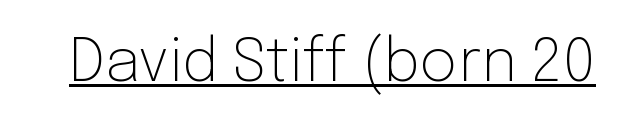
{"serif": "no", "italic": "no", "bold": "no", "weight": "light", "width": "normal", "stroke_contrast": "low", "x_height": "medium", "monospaced": "no", "underline": "yes", "letter_spacing": "normal", "letter_spacing_em": 0.0, "glyph_px": 59}
